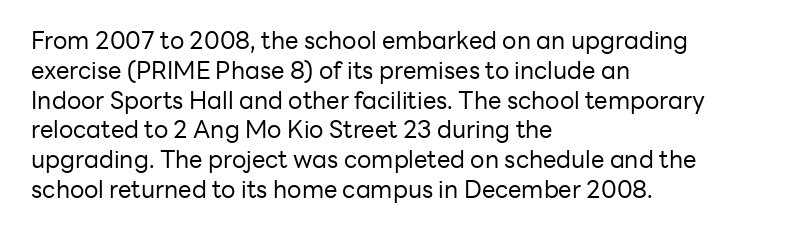
{"italic": "no", "bold": "no", "underline": "no", "align": "left", "line_spacing_ratio": 1.24, "letter_spacing": "normal", "letter_spacing_em": 0.0, "glyph_px": 24}
